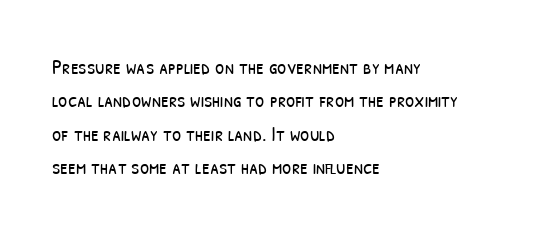
The image shows 21 px text type; set left-aligned, normal line spacing (1.59x), normal letter spacing, not underlined.
